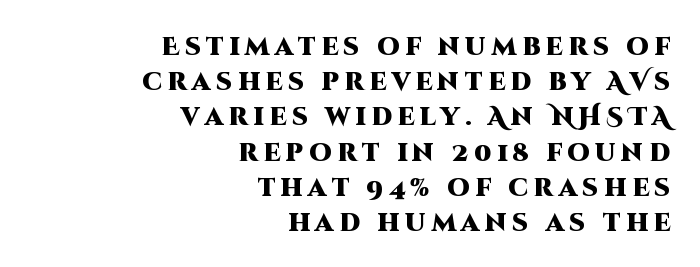
Q: Is the text bold? A: Yes.
Q: Is the text italic (slanted)? A: No, it is upright.
Q: Is the text underlined? A: No.
Q: How is the paragraph aligned? A: Right-aligned.
Q: Is the spacing between letters normal or unusually wide? A: Unusually wide.
Q: Is the spacing between lines tight, normal or loose? A: Normal.
